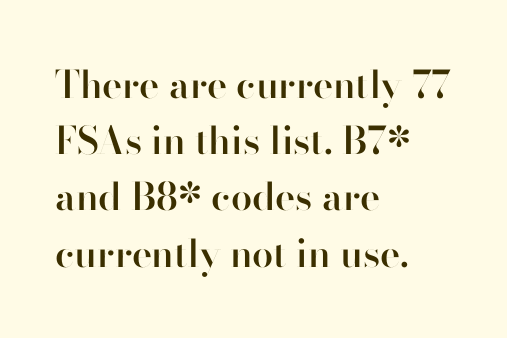
Q: Is the text bold? A: Semi-bold.
Q: Is the text italic (slanted)? A: No, it is upright.
Q: Is the typeface a serif or a sans-serif typeface? A: Sans-serif.
Q: Is the text underlined? A: No.
Q: How is the paragraph aligned? A: Left-aligned.
Q: Is the spacing between letters normal or unusually wide? A: Normal.
Q: Is the spacing between lines tight, normal or loose? A: Normal.
Q: Width (condensed, normal, or wide)? A: Normal.
Q: Stroke contrast? A: High.
Q: x-height? A: Small.
Q: Monospaced? A: No.
